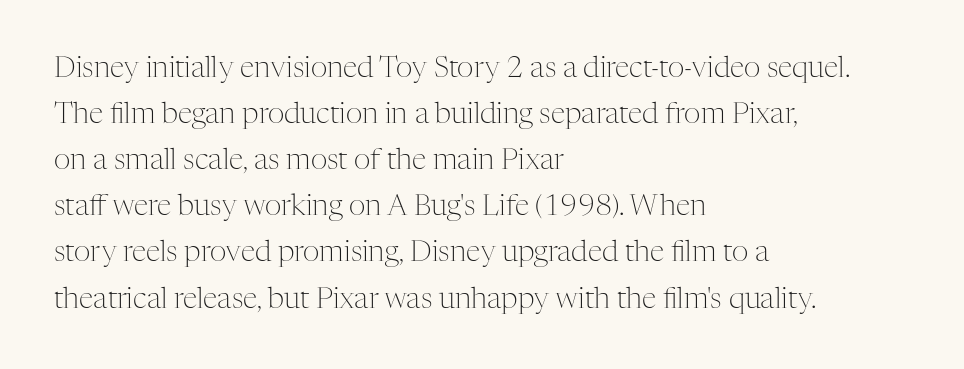
Q: Is the text bold? A: No.
Q: Is the text italic (slanted)? A: No, it is upright.
Q: Is the typeface a serif or a sans-serif typeface? A: Serif.
Q: Is the text underlined? A: No.
Q: How is the paragraph aligned? A: Left-aligned.
Q: Is the spacing between letters normal or unusually wide? A: Normal.
Q: Is the spacing between lines tight, normal or loose? A: Normal.
Q: Width (condensed, normal, or wide)? A: Normal.
Q: Stroke contrast? A: Medium.
Q: x-height? A: Medium.
Q: Monospaced? A: No.
